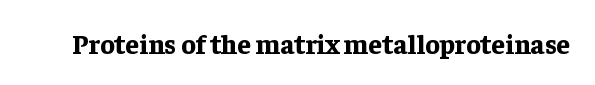
Q: Is the text bold? A: Yes.
Q: Is the text italic (slanted)? A: No, it is upright.
Q: Is the text underlined? A: No.
Q: Is the spacing between letters normal or unusually wide? A: Normal.
